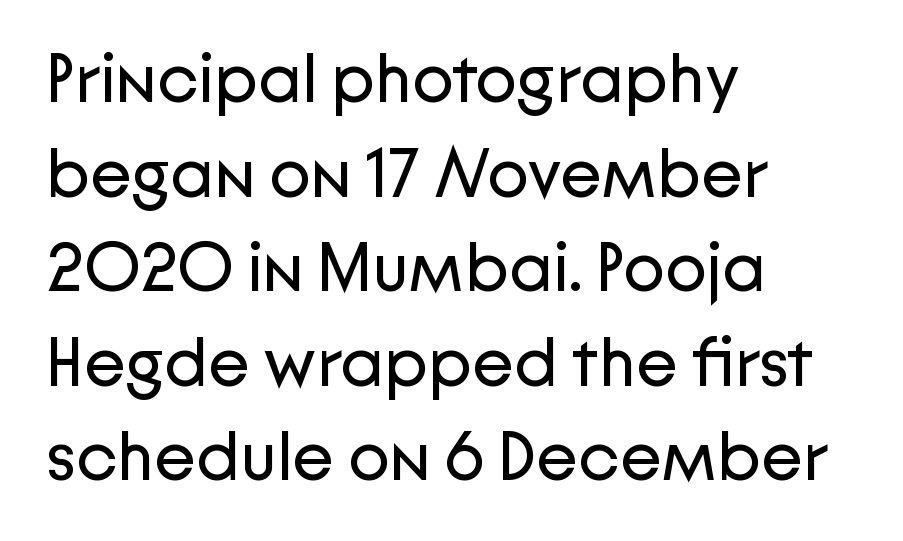
Teacher's note: observe the even left margin — that is flush-left alignment. Think standard paragraph weight, or any step lighter than that. The tracking reads as untouched default to a designer's eye. Classification — sans serif.
